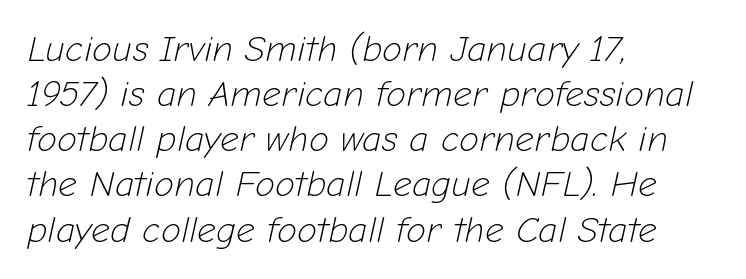
Q: Is the text bold? A: No.
Q: Is the text italic (slanted)? A: Yes, it leans right by about 12 degrees.
Q: Is the text underlined? A: No.
Q: How is the paragraph aligned? A: Left-aligned.
Q: Is the spacing between letters normal or unusually wide? A: Normal.
Q: Width (condensed, normal, or wide)? A: Normal.
Q: Stroke contrast? A: Low.
Q: x-height? A: Medium.
Q: Monospaced? A: No.
